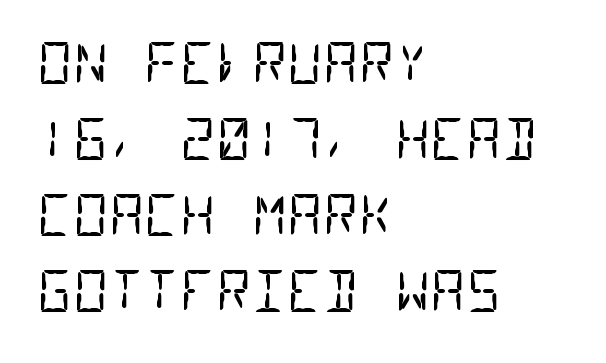
{"serif": "no", "bold": "no", "weight": "regular", "width": "condensed", "stroke_contrast": "low", "x_height": "large", "monospaced": "yes", "underline": "no", "align": "left", "line_spacing": "normal", "line_spacing_ratio": 1.38, "letter_spacing": "normal", "letter_spacing_em": 0.0, "glyph_px": 55}
